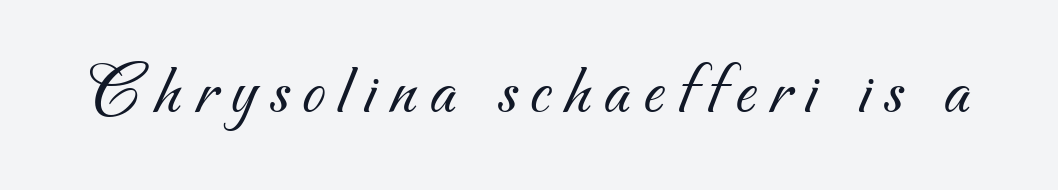
Q: Is the text bold? A: No.
Q: Is the typeface a serif or a sans-serif typeface? A: Sans-serif.
Q: Is the text underlined? A: No.
Q: Width (condensed, normal, or wide)? A: Normal.
Q: Stroke contrast? A: Medium.
Q: x-height? A: Small.
Q: Monospaced? A: No.
